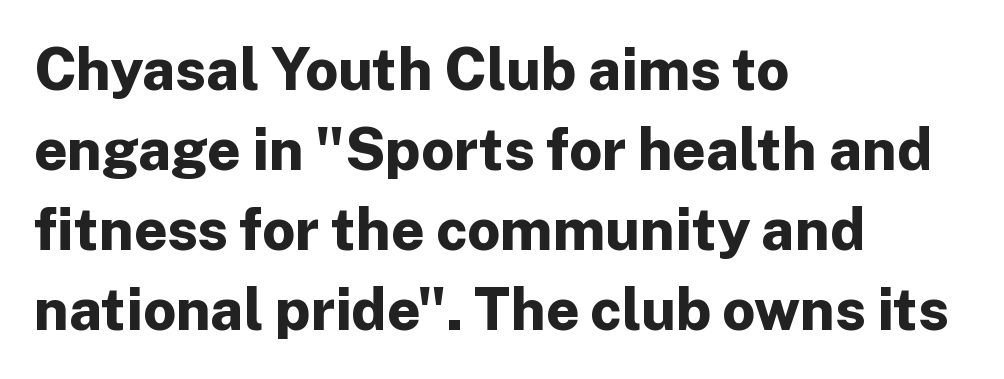
Q: Is the text bold? A: Yes.
Q: Is the text italic (slanted)? A: No, it is upright.
Q: Is the typeface a serif or a sans-serif typeface? A: Sans-serif.
Q: Is the text underlined? A: No.
Q: How is the paragraph aligned? A: Left-aligned.
Q: Is the spacing between letters normal or unusually wide? A: Normal.
Q: Is the spacing between lines tight, normal or loose? A: Normal.
Q: Width (condensed, normal, or wide)? A: Normal.
Q: Stroke contrast? A: Low.
Q: x-height? A: Medium.
Q: Monospaced? A: No.
